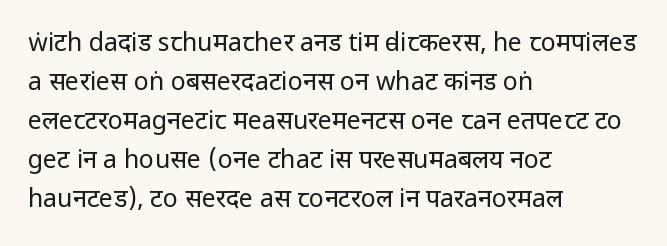
The space between consecutive lines is moderate. In terms of letterspacing, this is plain default setting. This rendering features lettering with no underline. Is the stroke heavy? The answer is a plain regular-or-lighter.
